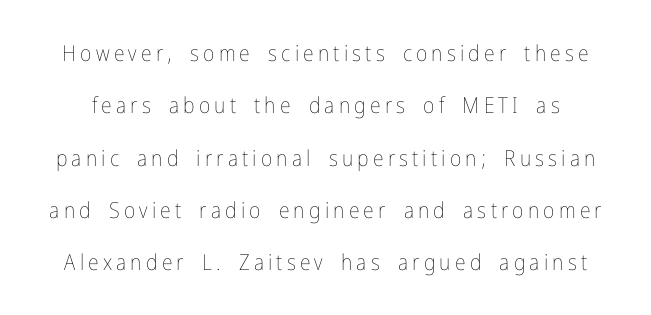
{"italic": "no", "bold": "no", "underline": "no", "line_spacing": "loose", "line_spacing_ratio": 2.38, "glyph_px": 22}
